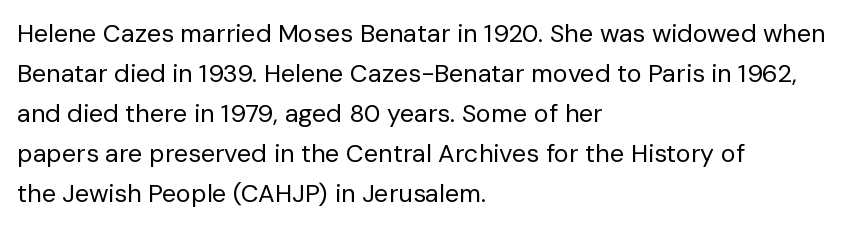
The image shows 25 px text type, upright; set left-aligned, normal line spacing (1.6x), normal letter spacing, not underlined.
